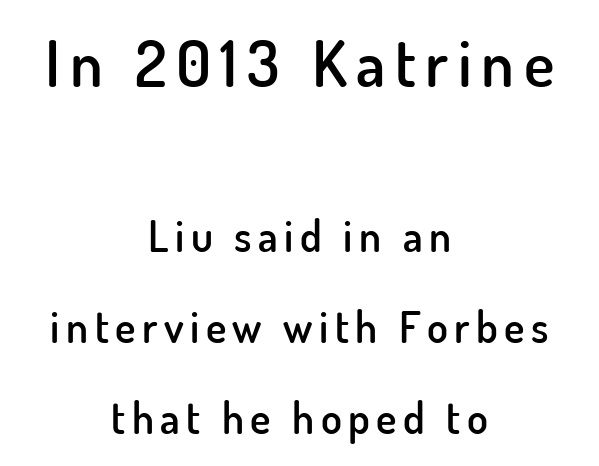
This layout puts the oversized block above and the modest block below. Stroke terminals: plain, sans-serif. The typesetting leans somewhat heavy: a semibold. Rendered with straight, roman letterforms. These lines are rendered in a variable-pitch font. The vertical gap from one line to the next is large.
